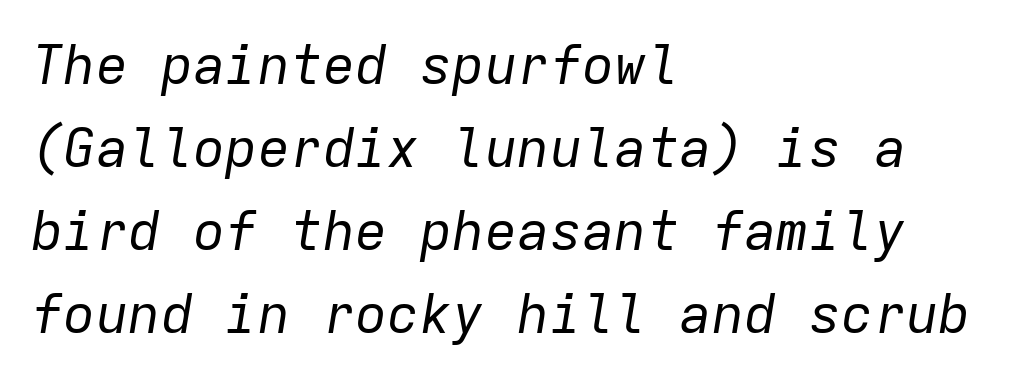
The image shows 54 px regular-weight type, italic (leaning right), monospaced; set left-aligned, normal line spacing (1.54x), normal letter spacing, not underlined; low stroke contrast and a medium x-height.
